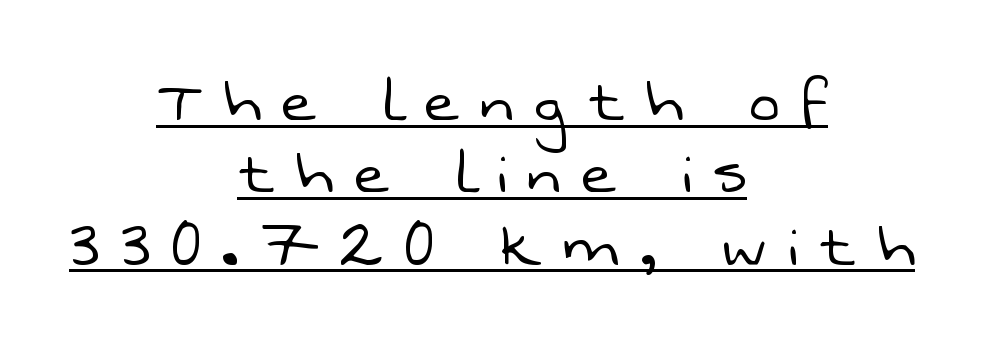
The image shows 73 px light sans-serif type; set centered, tight line spacing (0.99x), unusually wide letter spacing (+0.3 em), underlined; low stroke contrast and a medium x-height.
